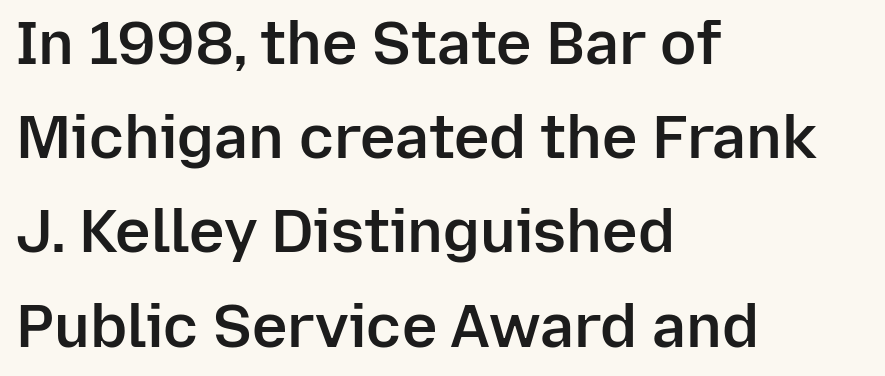
The image shows 60 px semibold sans-serif type, upright; set left-aligned, normal line spacing (1.57x), normal letter spacing, not underlined; low stroke contrast and a medium x-height.
